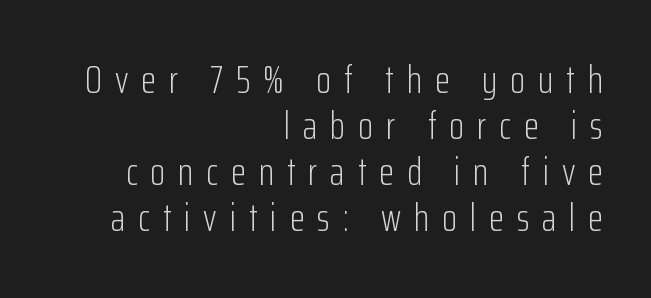
Q: Is the text bold? A: No.
Q: Is the text italic (slanted)? A: No, it is upright.
Q: Is the typeface a serif or a sans-serif typeface? A: Sans-serif.
Q: Is the text underlined? A: No.
Q: How is the paragraph aligned? A: Right-aligned.
Q: Is the spacing between letters normal or unusually wide? A: Unusually wide.
Q: Width (condensed, normal, or wide)? A: Condensed.
Q: Stroke contrast? A: Low.
Q: x-height? A: Medium.
Q: Monospaced? A: No.
